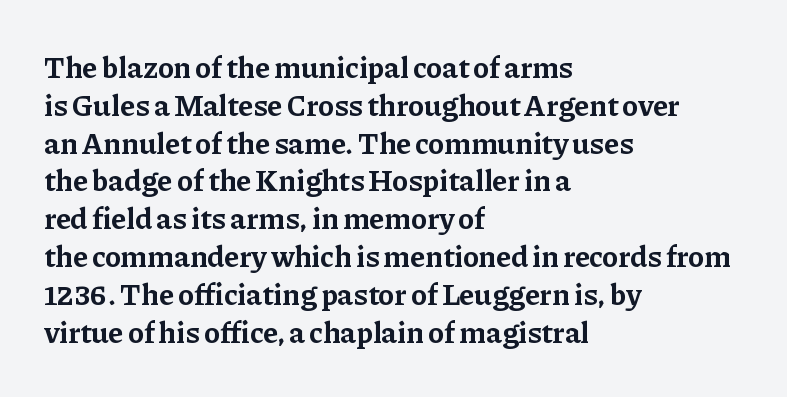
These lines were composed using upright roman letters. Horizontal bands of white between lines are of average thickness. The rendering uses natural spacing where letterforms have individual widths. The glyphs are unaccompanied by any horizontal stroke below them. Each glyph is drawn with heavy, bold strokes. The face used here is seriffed, in the tradition of book romans.
